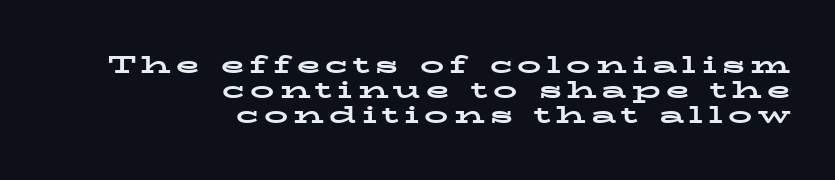
The passage shown is emphatically bold. The block of text is dense from top to bottom, with scant space between rows. Each line ends at the same right margin while the left side varies. A bare baseline throughout the passage.
